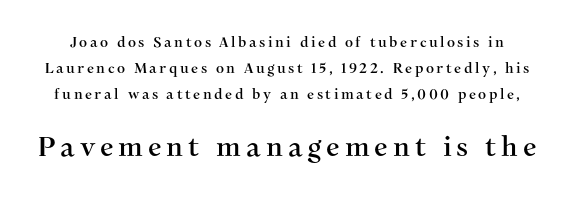
The image shows 27 px text type, upright; set line spacing 1.86x, not underlined; the second (bottom) block is 1.93x larger.
